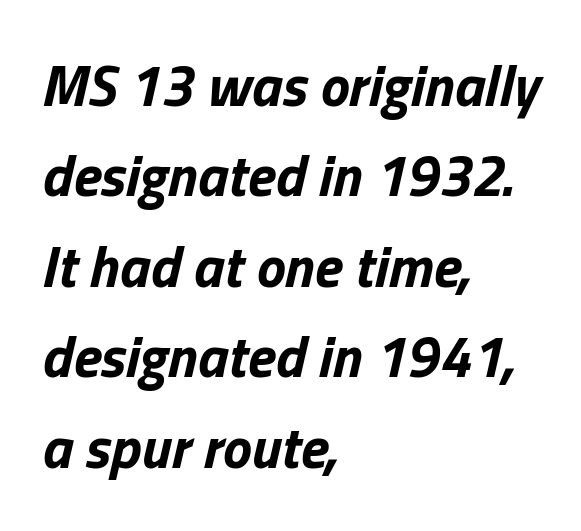
The zone under the glyphs is completely vacant. Nothing unusual about the tracking: characters are spaced as the font intends. All the whitespace from short lines collects on the right. When letters slant like this, we call the style italic. Compared with typical paragraphs, the rows here are spaced about the same.
